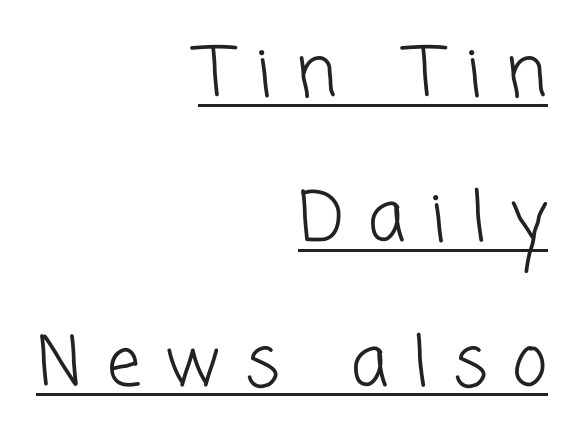
The font sits on the lighter half of the weight spectrum, regular included. You can see a thin bar hugging the bottom of the glyphs. How would I describe the line gaps? Wide and relaxed. Think of a printed novel: that variable character pitch is what you see here. This is sans-serif lettering, the kind often seen on screens and signage.
